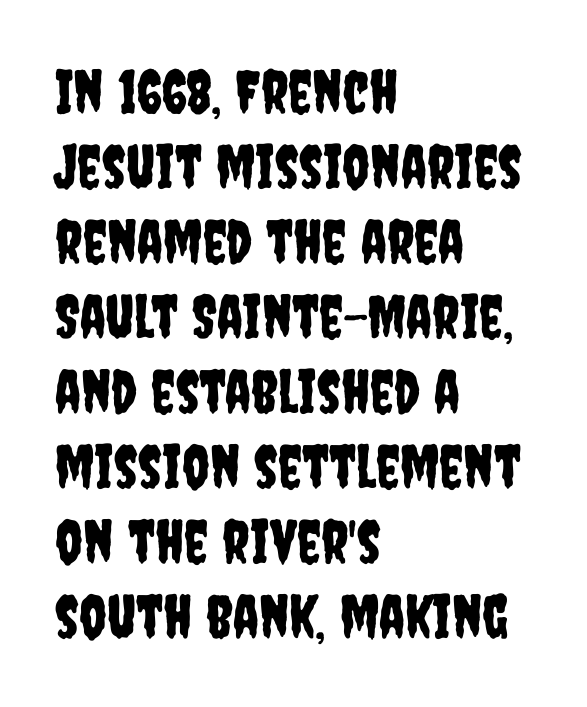
{"serif": "no", "italic": "no", "width": "condensed", "stroke_contrast": "low", "x_height": "large", "monospaced": "no", "underline": "no", "align": "left", "line_spacing": "normal", "line_spacing_ratio": 1.25, "letter_spacing": "normal", "letter_spacing_em": 0.0, "glyph_px": 60}
